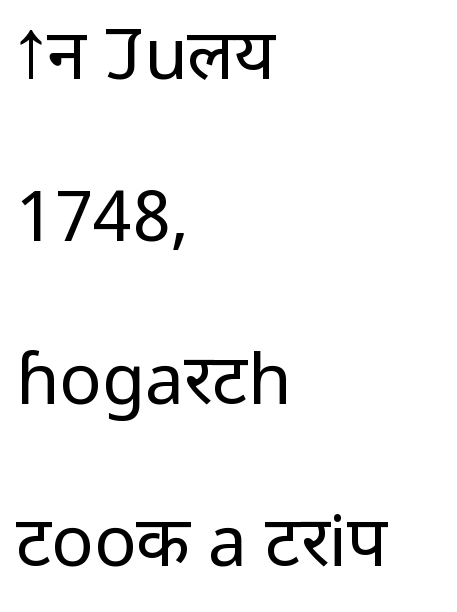
The image shows 70 px regular-weight sans-serif type, upright; set left-aligned, loose line spacing (2.32x), normal letter spacing, not underlined; low stroke contrast and a medium x-height.
